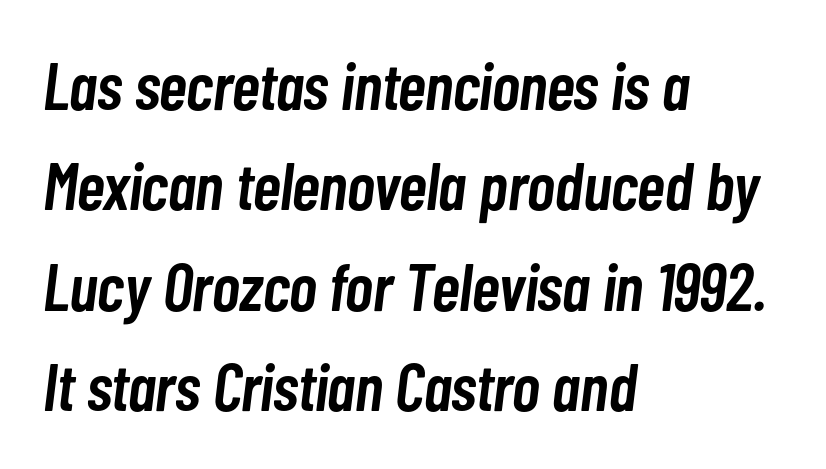
Look at the tracking — it's just the regular setting, nothing added. Character widths vary here, with narrow letters taking less room than wide ones. The rendering applies a slant to the glyphs. Bold? Not quite — semibold, heavier than regular but stopping short. The text block is weighted toward the left margin, trailing off unevenly rightward. Rule under the text: the space is simply empty.
